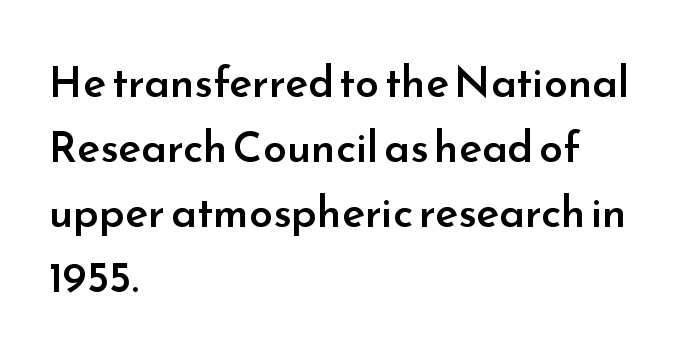
Q: Is the text bold? A: Semi-bold.
Q: Is the text italic (slanted)? A: No, it is upright.
Q: Is the typeface a serif or a sans-serif typeface? A: Sans-serif.
Q: Is the text underlined? A: No.
Q: How is the paragraph aligned? A: Left-aligned.
Q: Is the spacing between letters normal or unusually wide? A: Normal.
Q: Is the spacing between lines tight, normal or loose? A: Normal.
Q: Width (condensed, normal, or wide)? A: Normal.
Q: Stroke contrast? A: Low.
Q: x-height? A: Small.
Q: Monospaced? A: No.
